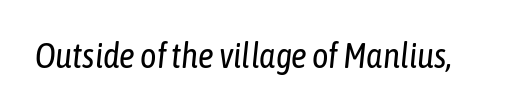
The image shows 35 px regular-weight, condensed type, italic (leaning right); set normal letter spacing, not underlined; low stroke contrast and a medium x-height.
